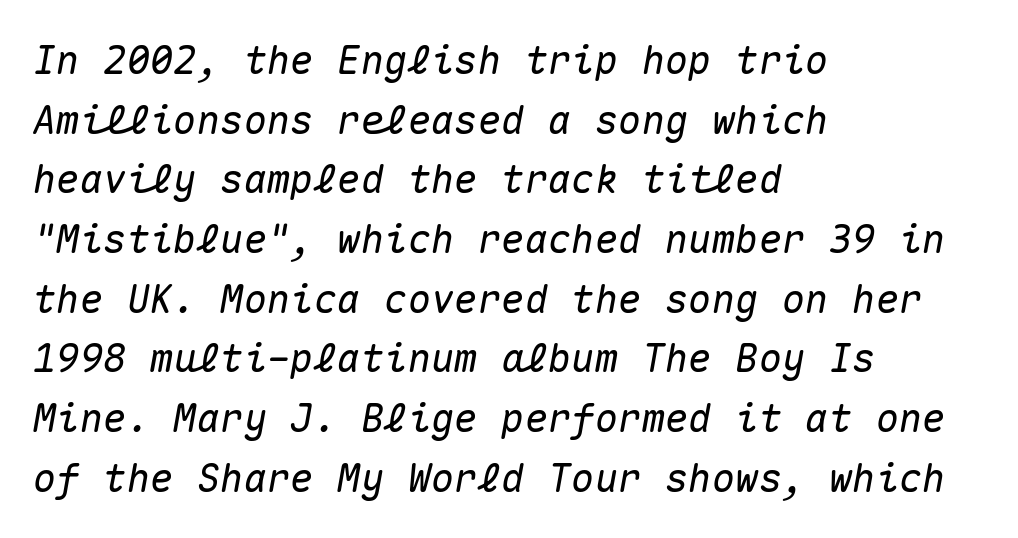
Q: Is the text italic (slanted)? A: Yes, it leans right by about 10 degrees.
Q: Is the text underlined? A: No.
Q: How is the paragraph aligned? A: Left-aligned.
Q: Is the spacing between letters normal or unusually wide? A: Normal.
Q: Is the spacing between lines tight, normal or loose? A: Normal.
Q: Width (condensed, normal, or wide)? A: Normal.
Q: Stroke contrast? A: Medium.
Q: x-height? A: Medium.
Q: Monospaced? A: Yes.
